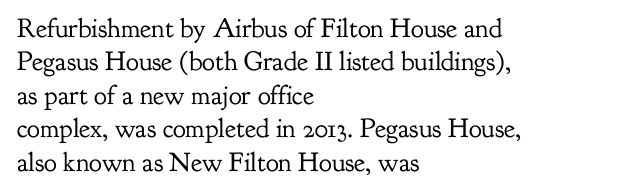
Q: Is the text bold? A: No.
Q: Is the text italic (slanted)? A: No, it is upright.
Q: Is the text underlined? A: No.
Q: How is the paragraph aligned? A: Left-aligned.
Q: Is the spacing between letters normal or unusually wide? A: Normal.
